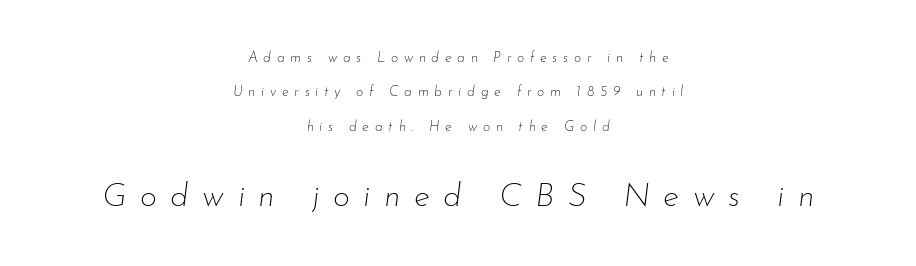
{"italic": "yes", "lean": "right", "slant_degrees": 7, "bold": "no", "weight": "thin", "width": "normal", "stroke_contrast": "low", "x_height": "small", "monospaced": "no", "underline": "no", "align": "center", "line_spacing": "loose", "line_spacing_ratio": 2.46, "letter_spacing": "wide", "letter_spacing_em": 0.41, "larger_block": "second", "size_ratio": 2.36, "glyph_px": 33}
